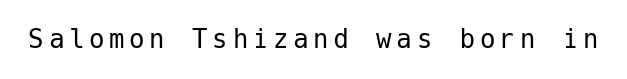
Q: Is the text bold? A: No.
Q: Is the text italic (slanted)? A: No, it is upright.
Q: Is the typeface a serif or a sans-serif typeface? A: Sans-serif.
Q: Is the text underlined? A: No.
Q: Width (condensed, normal, or wide)? A: Normal.
Q: Stroke contrast? A: Low.
Q: x-height? A: Medium.
